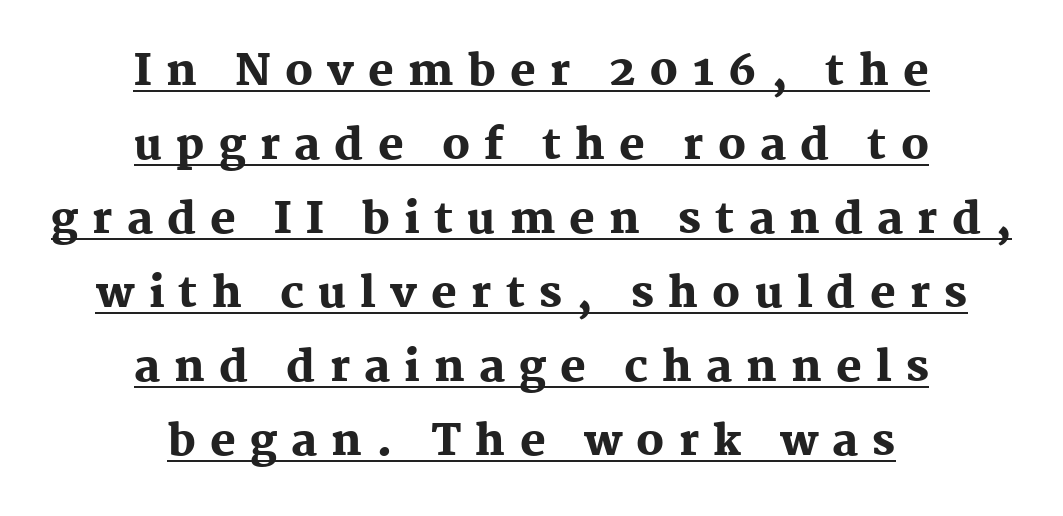
Q: Is the text bold? A: Yes.
Q: Is the text italic (slanted)? A: No, it is upright.
Q: Is the typeface a serif or a sans-serif typeface? A: Serif.
Q: Is the text underlined? A: Yes.
Q: How is the paragraph aligned? A: Centered.
Q: Is the spacing between letters normal or unusually wide? A: Unusually wide.
Q: Width (condensed, normal, or wide)? A: Normal.
Q: Stroke contrast? A: Medium.
Q: x-height? A: Medium.
Q: Monospaced? A: No.
